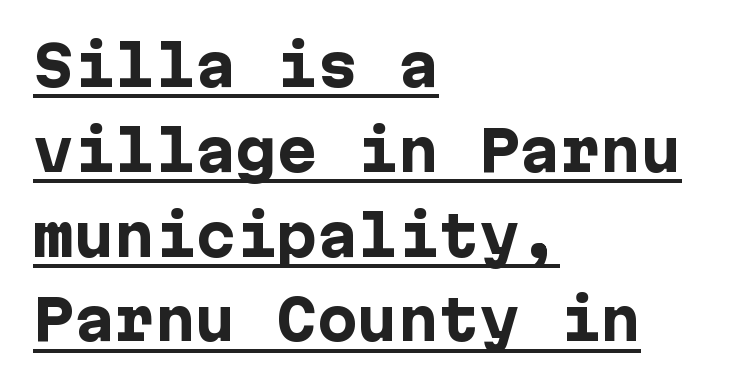
The image shows 54 px heavy sans-serif type, upright; set left-aligned, normal line spacing (1.57x), normal letter spacing, underlined; low stroke contrast and a medium x-height.
